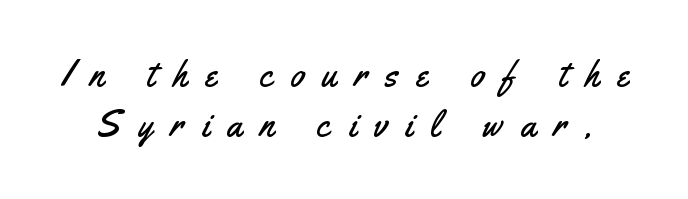
Display-style spreading of the glyphs; the letterfit is very open. Nobody drew a line under any word here. If you measured baseline to baseline, you'd find a middling distance. This sample has the flowing, uneven cadence of proportional lettering.
